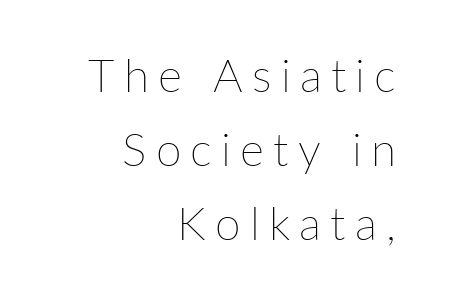
Q: Is the text bold? A: No.
Q: Is the text italic (slanted)? A: No, it is upright.
Q: Is the text underlined? A: No.
Q: How is the paragraph aligned? A: Right-aligned.
Q: Is the spacing between letters normal or unusually wide? A: Unusually wide.
Q: Is the spacing between lines tight, normal or loose? A: Normal.
Q: Width (condensed, normal, or wide)? A: Normal.
Q: Stroke contrast? A: Low.
Q: x-height? A: Medium.
Q: Monospaced? A: No.
